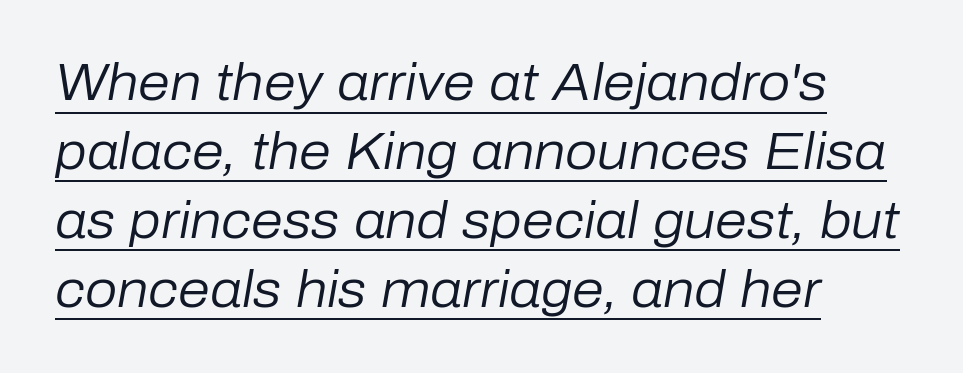
The image shows 51 px regular-weight type, italic (leaning right); set left-aligned, normal line spacing (1.35x), normal letter spacing, underlined; low stroke contrast and a medium x-height.
